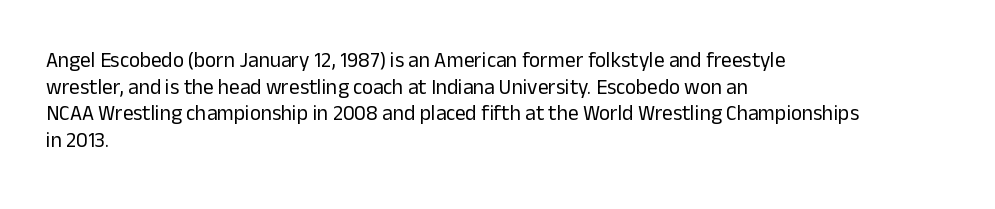
Q: Is the text bold? A: No.
Q: Is the text italic (slanted)? A: No, it is upright.
Q: Is the text underlined? A: No.
Q: How is the paragraph aligned? A: Left-aligned.
Q: Is the spacing between letters normal or unusually wide? A: Normal.
Q: Is the spacing between lines tight, normal or loose? A: Normal.
